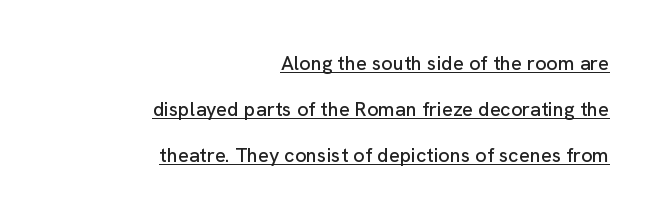
The image shows 20 px text type, upright; set right-aligned, loose line spacing (2.29x), normal letter spacing, underlined.
